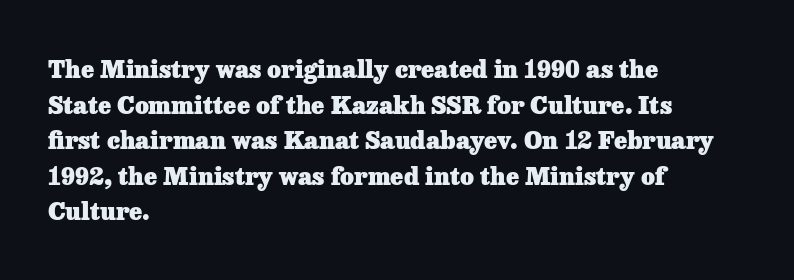
Its strokes are broad and dark, the hallmark of bold type. Short and long lines alike share a common starting point at left. Reading down the column, the eye jumps a familiar distance to each next line. Bare-footed words on every line.
